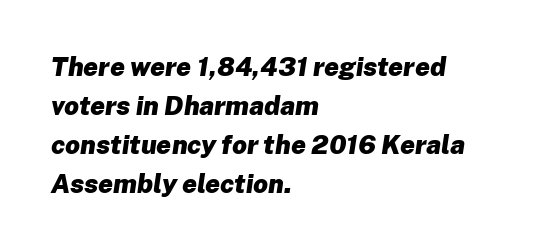
The image shows 26 px bold type, italic (leaning right); set left-aligned, normal line spacing (1.5x), normal letter spacing, not underlined.
